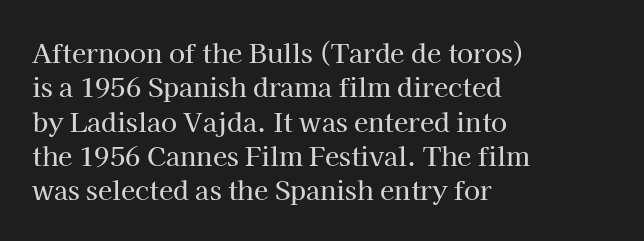
{"italic": "no", "underline": "no", "align": "left", "line_spacing": "normal", "line_spacing_ratio": 1.32, "letter_spacing": "normal", "letter_spacing_em": 0.0, "glyph_px": 26}
